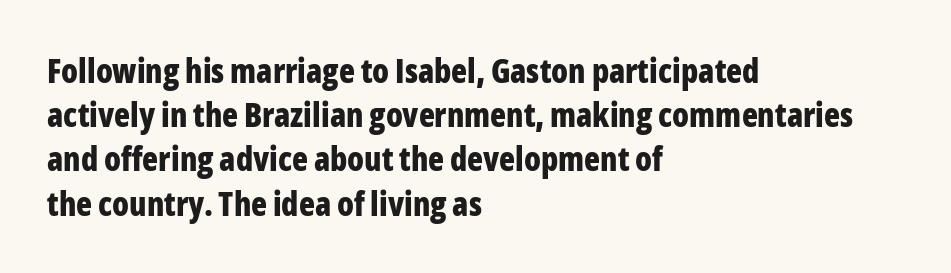
{"serif": "no", "italic": "no", "bold": "yes", "weight": "bold", "width": "condensed", "stroke_contrast": "low", "x_height": "medium", "monospaced": "no", "underline": "no", "align": "left", "line_spacing": "normal", "line_spacing_ratio": 1.34, "letter_spacing": "normal", "letter_spacing_em": 0.0, "glyph_px": 33}
